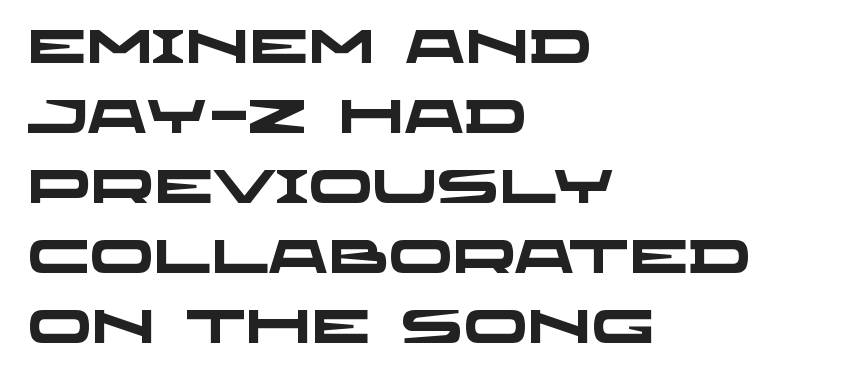
Q: Is the text bold? A: Yes.
Q: Is the typeface a serif or a sans-serif typeface? A: Sans-serif.
Q: Is the text underlined? A: No.
Q: How is the paragraph aligned? A: Left-aligned.
Q: Is the spacing between letters normal or unusually wide? A: Normal.
Q: Is the spacing between lines tight, normal or loose? A: Normal.
Q: Width (condensed, normal, or wide)? A: Wide.
Q: Stroke contrast? A: Low.
Q: x-height? A: Large.
Q: Monospaced? A: No.
